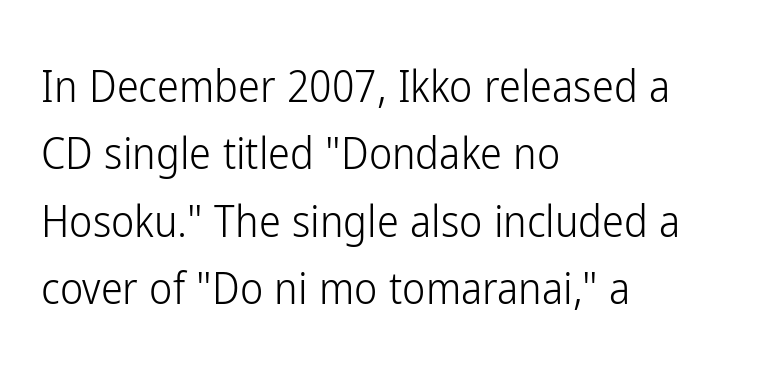
Stems and bowls with no extra thickness — not bold. Line starts are locked; line ends wander. This rendering leaves character spacing at its baseline value. These lines sit exactly where default settings would place them. A typesetter would label this face a sans. The passage shown is typed in a proportional face where columns would drift.
